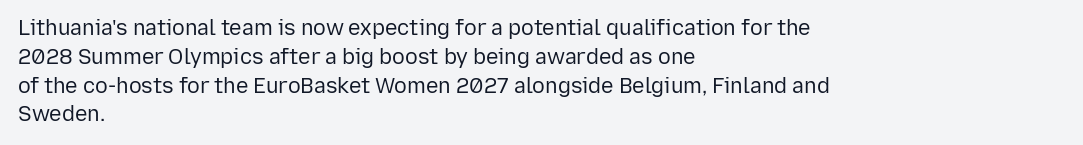
Q: Is the text bold? A: No.
Q: Is the text italic (slanted)? A: No, it is upright.
Q: Is the text underlined? A: No.
Q: How is the paragraph aligned? A: Left-aligned.
Q: Is the spacing between letters normal or unusually wide? A: Normal.
Q: Is the spacing between lines tight, normal or loose? A: Normal.
